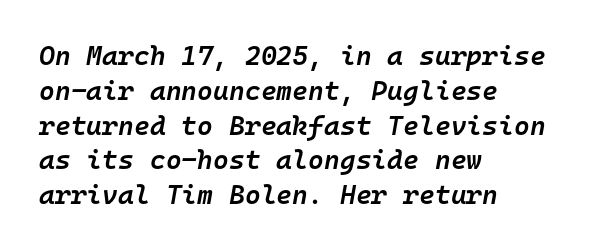
Q: Is the text bold? A: Semi-bold.
Q: Is the text italic (slanted)? A: Yes, it leans right by about 10 degrees.
Q: Is the text underlined? A: No.
Q: How is the paragraph aligned? A: Left-aligned.
Q: Is the spacing between letters normal or unusually wide? A: Normal.
Q: Is the spacing between lines tight, normal or loose? A: Normal.
